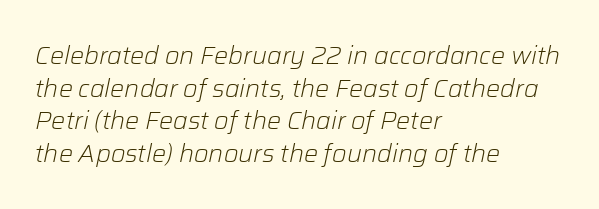
The image shows 25 px text type, italic (leaning right); set left-aligned, normal line spacing (1.31x), normal letter spacing, not underlined.
